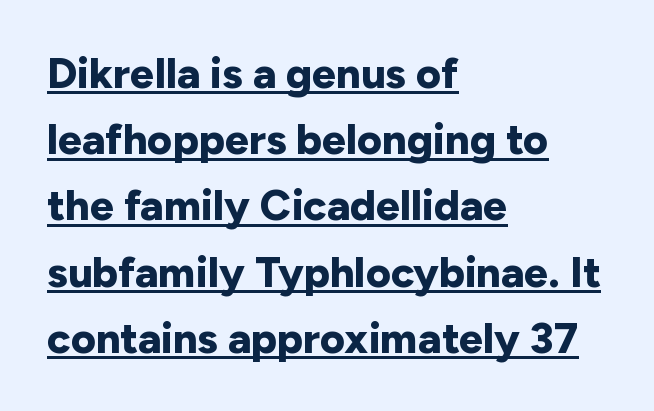
The image shows 43 px bold sans-serif type, upright; set left-aligned, normal line spacing (1.54x), normal letter spacing, underlined; low stroke contrast and a medium x-height.
